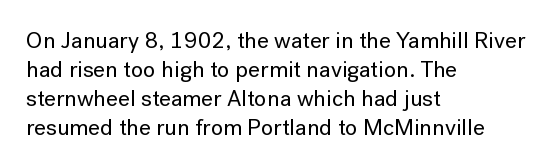
Posture: straight, roman, zero tilt. The passage shown is not underscored anywhere. The rendering anchors every line to the left-hand side. The gaps between neighbouring characters are ordinary and unremarkable.
